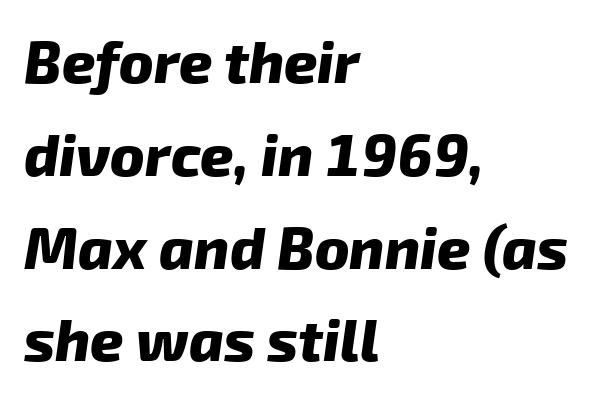
The image shows 58 px heavy sans-serif type; set left-aligned, normal line spacing (1.6x), normal letter spacing, not underlined; low stroke contrast and a medium x-height.
